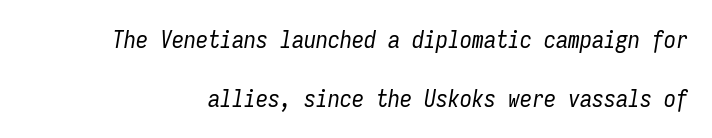
The image shows 24 px text type, italic (leaning right); set loose line spacing (2.44x), normal letter spacing, not underlined.
